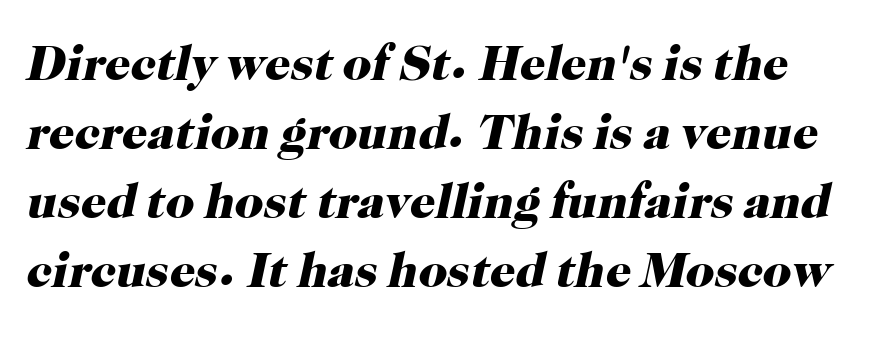
{"serif": "yes", "italic": "yes", "lean": "right", "slant_degrees": 12, "bold": "yes", "weight": "heavy", "width": "normal", "stroke_contrast": "high", "x_height": "medium", "monospaced": "no", "underline": "no", "line_spacing": "normal", "line_spacing_ratio": 1.38, "letter_spacing": "normal", "letter_spacing_em": 0.0, "glyph_px": 50}
